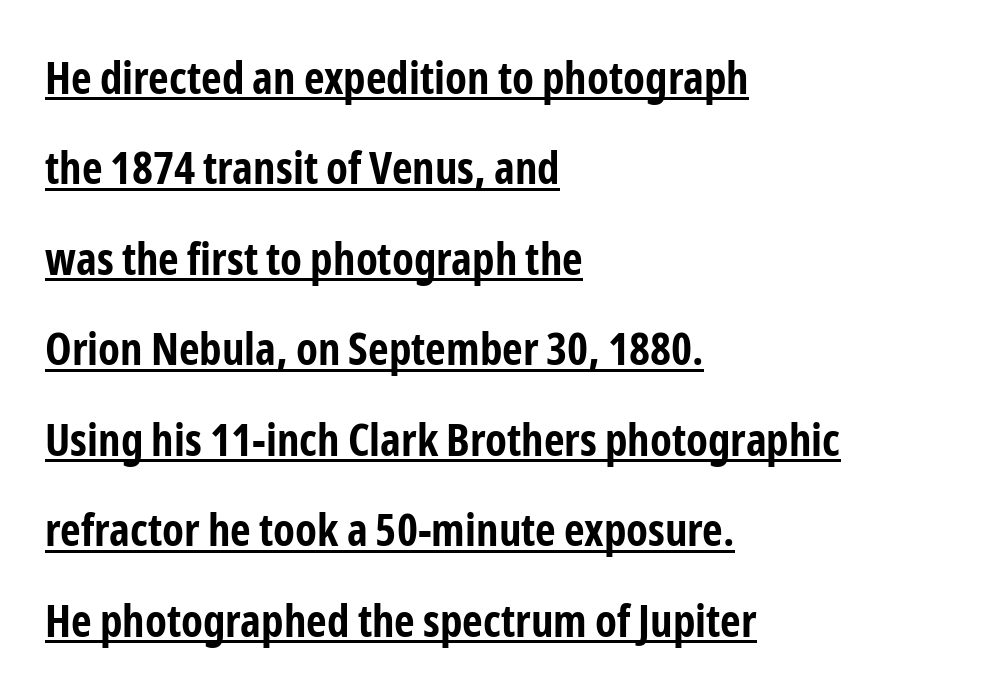
Students, note that the glyphs here touch the page at normal intervals. Do the letters lean? They stand straight. What's the leading like? Stretched, with rows far apart. Here the designer chose a conventional face with non-uniform glyph widths. What weight is shown? A full bold with thick strokes.
